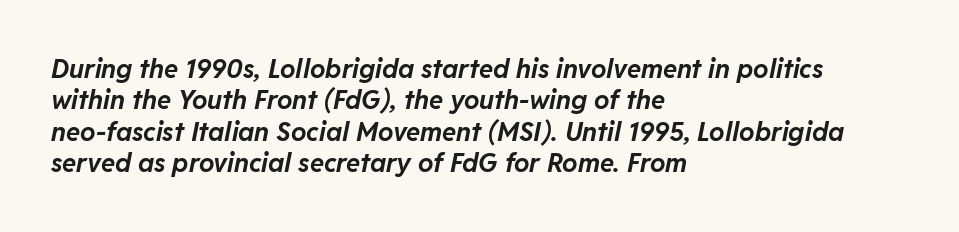
Q: Is the text bold? A: Yes.
Q: Is the text italic (slanted)? A: Yes, it leans right by about 11 degrees.
Q: Is the text underlined? A: No.
Q: How is the paragraph aligned? A: Left-aligned.
Q: Is the spacing between letters normal or unusually wide? A: Normal.
